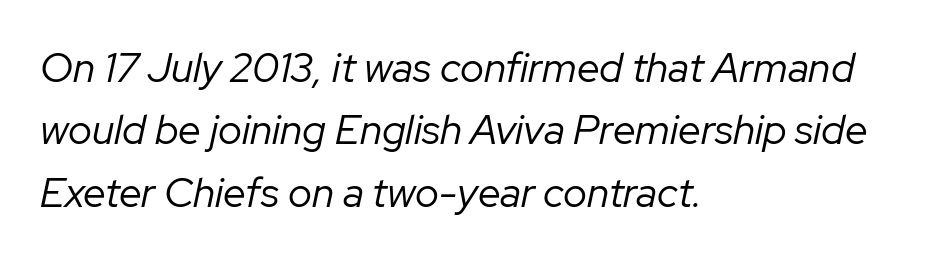
{"italic": "yes", "lean": "right", "slant_degrees": 12, "bold": "no", "weight": "regular", "width": "normal", "stroke_contrast": "low", "x_height": "medium", "monospaced": "no", "underline": "no", "align": "left", "line_spacing": "normal", "line_spacing_ratio": 1.52, "letter_spacing": "normal", "letter_spacing_em": 0.0, "glyph_px": 41}
